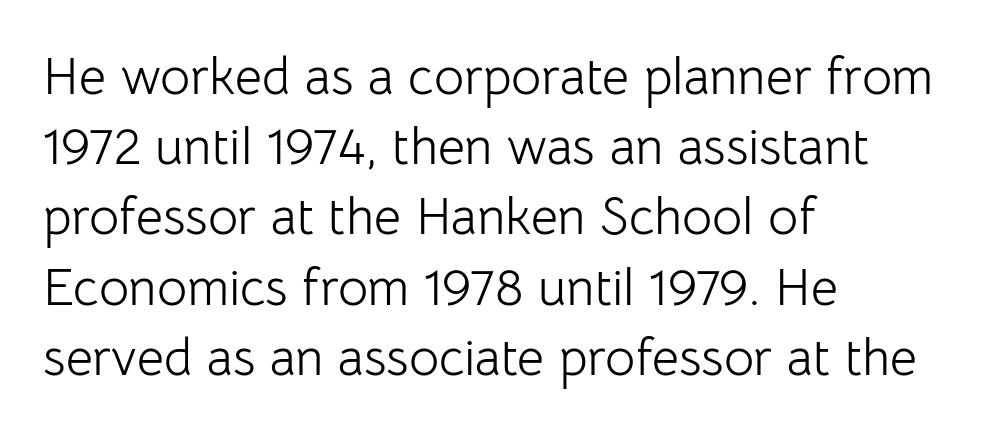
The lettering stays uniformly vertical, giving the passage a roman look. The line-height multiplier appears to be the usual default. No extra ink here — the face is not bold. Just letters on the line, the space beneath them empty. The line texture is even and compact thanks to regular tracking. Proportional: the letters do not fall into vertical columns.
